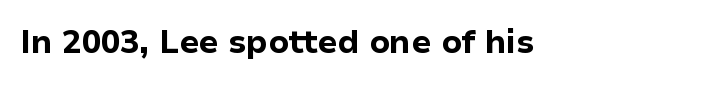
Q: Is the text bold? A: Yes.
Q: Is the text italic (slanted)? A: No, it is upright.
Q: Is the typeface a serif or a sans-serif typeface? A: Sans-serif.
Q: Is the text underlined? A: No.
Q: Is the spacing between letters normal or unusually wide? A: Normal.
Q: Width (condensed, normal, or wide)? A: Normal.
Q: Stroke contrast? A: Low.
Q: x-height? A: Medium.
Q: Monospaced? A: No.
